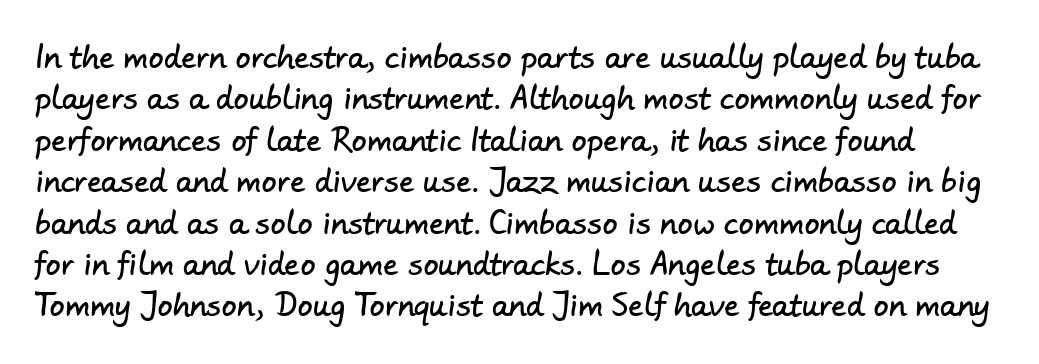
Caption: standard tracking, unaltered. The face used here is a sans, in the tradition of grotesques and geometrics. Unmarked baselines from the first word to the last. Spacing verdict: proportional, widths tailored to each character. Quick note: interline space is typical.
